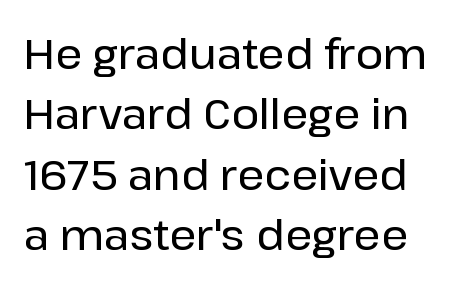
The image shows 42 px sans-serif type, upright; set normal line spacing (1.44x), normal letter spacing, not underlined; low stroke contrast and a medium x-height.
